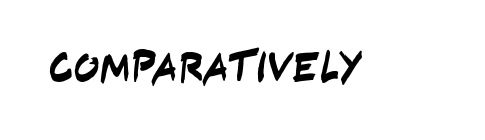
The passage shown is not underscored anywhere. This is sans-serif lettering, the kind often seen on screens and signage. This rendering leaves character spacing at its baseline value. The face used here is proportionally spaced, like ordinary book or web type.
